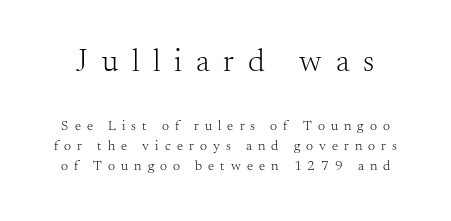
Q: Is the text bold? A: No.
Q: Is the text italic (slanted)? A: No, it is upright.
Q: Is the typeface a serif or a sans-serif typeface? A: Serif.
Q: Is the text underlined? A: No.
Q: Is the spacing between letters normal or unusually wide? A: Unusually wide.
Q: Is the spacing between lines tight, normal or loose? A: Normal.
Q: Which block of text is set in a larger size, the first (top) or the second (bottom)? A: The first (top) one.
Q: Width (condensed, normal, or wide)? A: Normal.
Q: Stroke contrast? A: Medium.
Q: x-height? A: Small.
Q: Monospaced? A: No.
